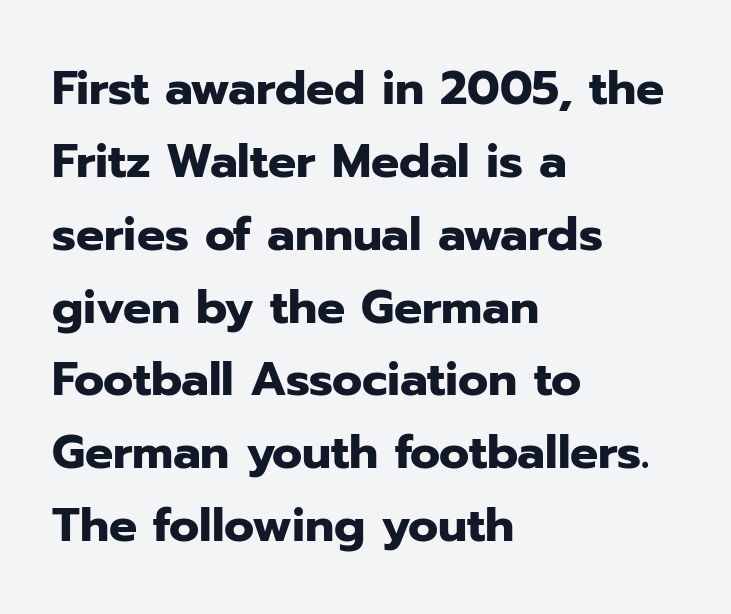
The image shows 47 px heavy sans-serif type, upright; set left-aligned, normal line spacing (1.55x), normal letter spacing, not underlined; low stroke contrast and a medium x-height.
